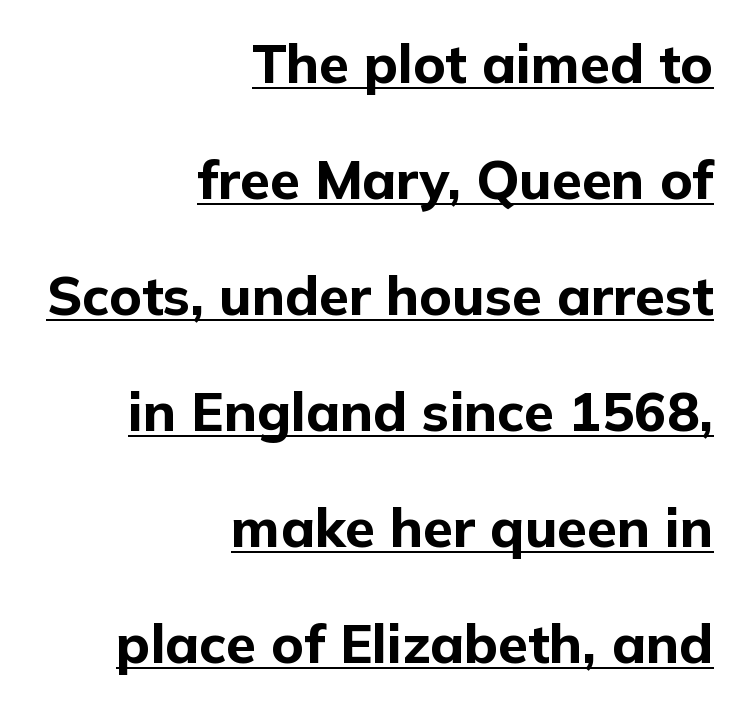
Q: Is the text bold? A: Yes.
Q: Is the text italic (slanted)? A: No, it is upright.
Q: Is the typeface a serif or a sans-serif typeface? A: Sans-serif.
Q: Is the text underlined? A: Yes.
Q: How is the paragraph aligned? A: Right-aligned.
Q: Is the spacing between letters normal or unusually wide? A: Normal.
Q: Is the spacing between lines tight, normal or loose? A: Loose.
Q: Width (condensed, normal, or wide)? A: Normal.
Q: Stroke contrast? A: Low.
Q: x-height? A: Medium.
Q: Monospaced? A: No.
